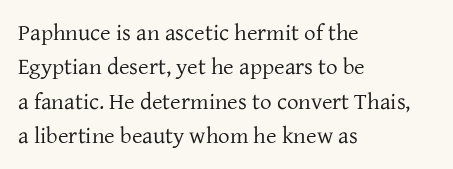
Q: Is the text bold? A: No.
Q: Is the text italic (slanted)? A: No, it is upright.
Q: Is the text underlined? A: No.
Q: How is the paragraph aligned? A: Left-aligned.
Q: Is the spacing between letters normal or unusually wide? A: Normal.
Q: Is the spacing between lines tight, normal or loose? A: Normal.
